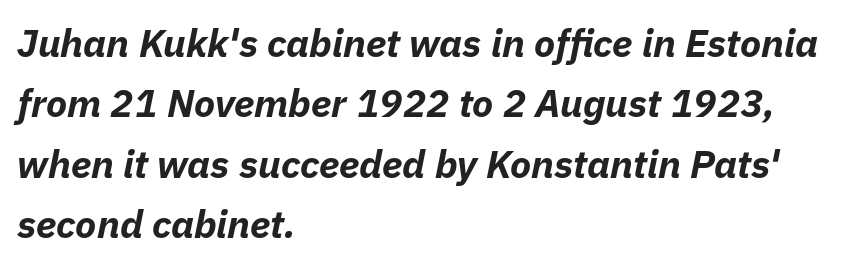
{"italic": "yes", "lean": "right", "slant_degrees": 11, "bold": "yes", "weight": "bold", "width": "normal", "stroke_contrast": "low", "x_height": "medium", "monospaced": "no", "underline": "no", "align": "left", "line_spacing": "normal", "line_spacing_ratio": 1.55, "letter_spacing": "normal", "letter_spacing_em": 0.0, "glyph_px": 39}
